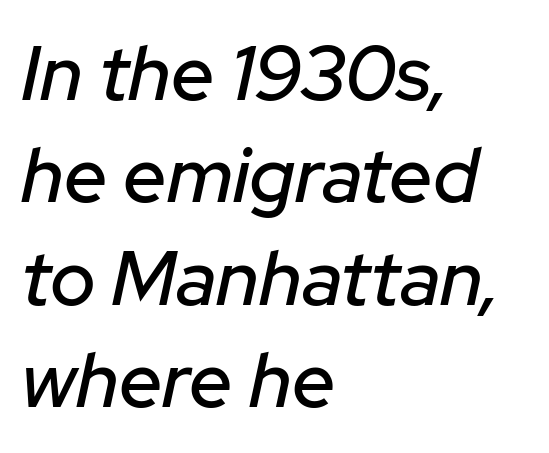
Q: Is the text italic (slanted)? A: Yes, it leans right by about 12 degrees.
Q: Is the text underlined? A: No.
Q: How is the paragraph aligned? A: Left-aligned.
Q: Is the spacing between letters normal or unusually wide? A: Normal.
Q: Is the spacing between lines tight, normal or loose? A: Normal.
Q: Width (condensed, normal, or wide)? A: Normal.
Q: Stroke contrast? A: Low.
Q: x-height? A: Medium.
Q: Monospaced? A: No.
